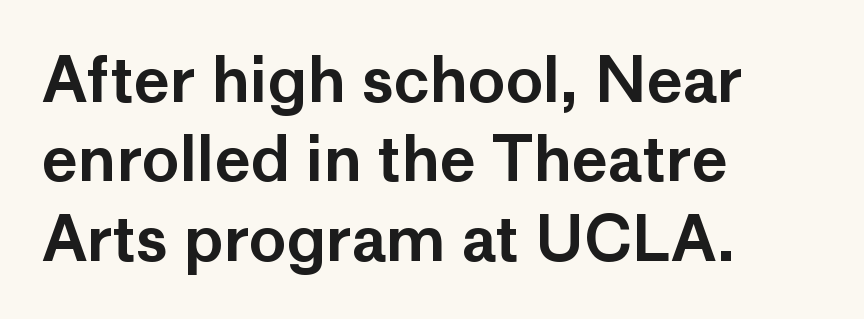
Regular leading. The space beneath each line is pristine and unruled. Style check: upright. Observe the ordinary spacing: letters are neighbours, not strangers. Visually the block forms a straight wall on the left and a jagged coastline on the right.
